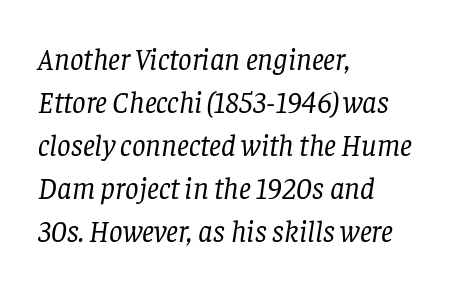
Every row of glyphs begins at an identical x-position on the left. Does extra space separate the letters? No, they use regular spacing. Vertical stems look standard width or narrower in stroke. Varying glyph widths throughout — classic text-font behaviour.
